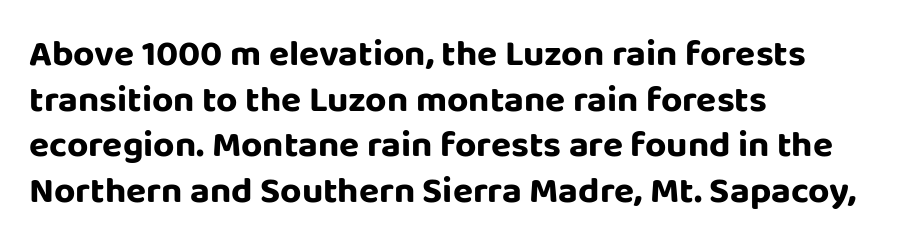
Characters follow at the spacing the type designer built in. The passage is arranged the way most books set body copy — flush left. The font family rendered here belongs to the sans-serif group. These lines are rendered in a variable-pitch font.
